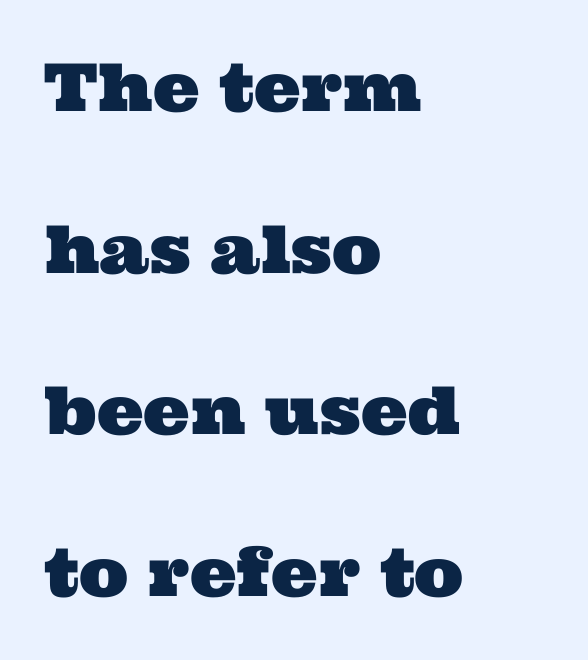
The space directly below the letters is spotless. Between one letter and the next there's only the usual sliver of space. Caption: multi-line text, flush left, ragged right. Note the varied advance widths — an 'i' is clearly narrower than an 'm'.
